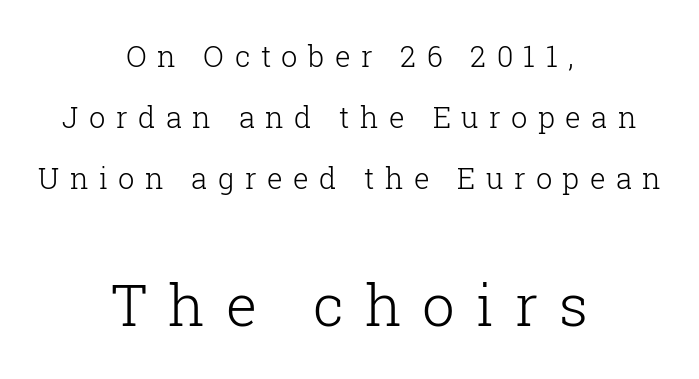
The image shows 58 px light serif type, upright; set centered, loose line spacing (2.1x), unusually wide letter spacing (+0.36 em), not underlined; the second (bottom) block is 2.0x larger; low stroke contrast and a medium x-height.
